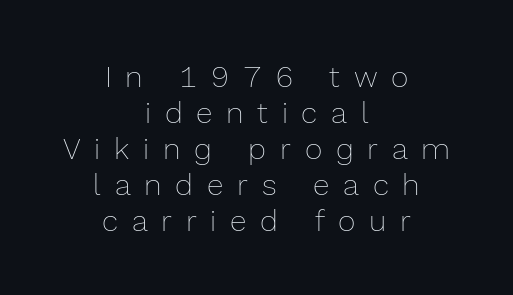
Q: Is the text bold? A: No.
Q: Is the text italic (slanted)? A: No, it is upright.
Q: Is the text underlined? A: No.
Q: How is the paragraph aligned? A: Centered.
Q: Is the spacing between letters normal or unusually wide? A: Unusually wide.
Q: Width (condensed, normal, or wide)? A: Normal.
Q: x-height? A: Medium.
Q: Monospaced? A: No.
